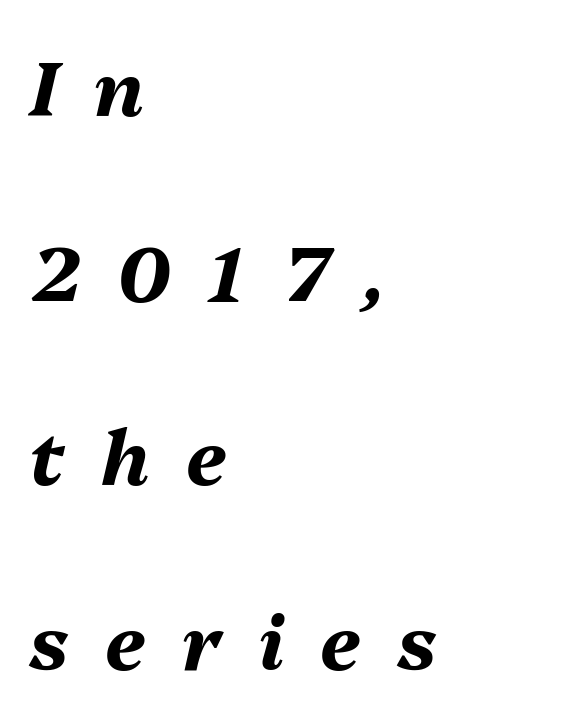
Q: Is the text bold? A: Yes.
Q: Is the text italic (slanted)? A: Yes, it leans right by about 13 degrees.
Q: Is the text underlined? A: No.
Q: How is the paragraph aligned? A: Left-aligned.
Q: Is the spacing between letters normal or unusually wide? A: Unusually wide.
Q: Is the spacing between lines tight, normal or loose? A: Loose.
Q: Width (condensed, normal, or wide)? A: Normal.
Q: Stroke contrast? A: Medium.
Q: x-height? A: Medium.
Q: Monospaced? A: No.
